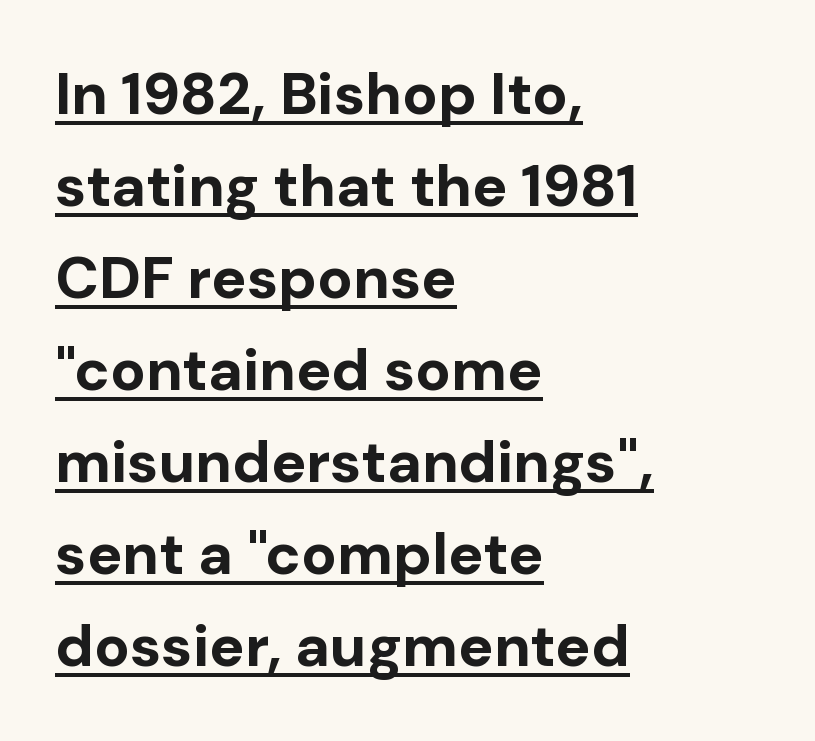
The image shows 59 px bold sans-serif type, upright; set left-aligned, normal line spacing (1.56x), normal letter spacing, underlined; low stroke contrast and a medium x-height.
